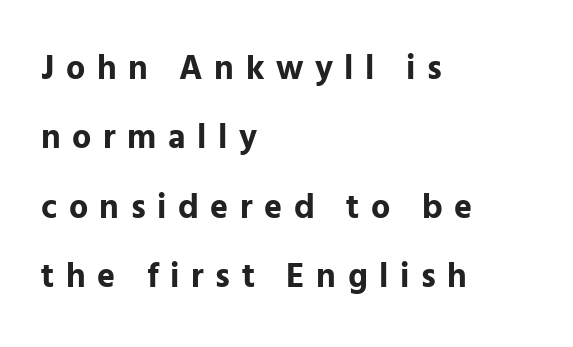
The image shows 34 px bold sans-serif type, upright; set left-aligned, loose line spacing (2.04x), unusually wide letter spacing (+0.34 em), not underlined; low stroke contrast and a medium x-height.
